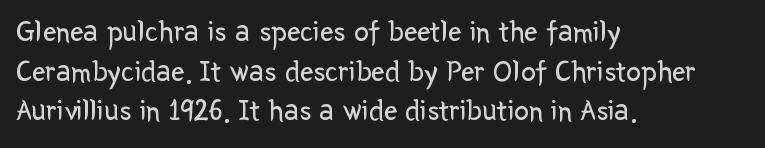
The image shows 30 px regular-weight sans-serif type, upright; set left-aligned, normal line spacing (1.32x), normal letter spacing, not underlined; low stroke contrast and a medium x-height.
